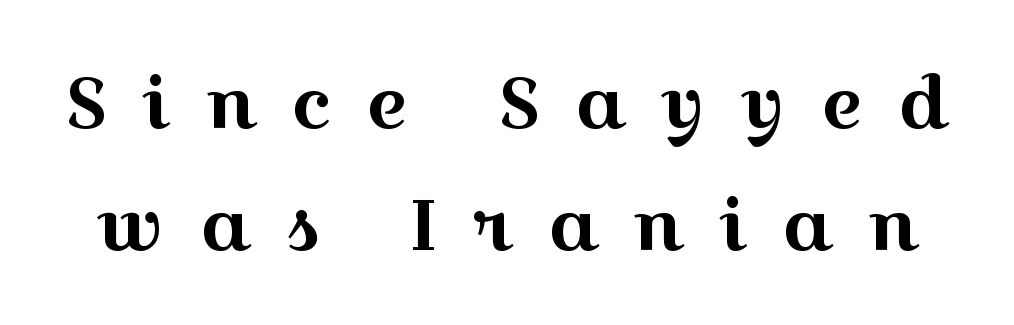
{"serif": "yes", "italic": "no", "width": "wide", "x_height": "medium", "monospaced": "no", "underline": "no", "line_spacing": "normal", "line_spacing_ratio": 1.69, "letter_spacing": "wide", "letter_spacing_em": 0.48, "glyph_px": 72}
